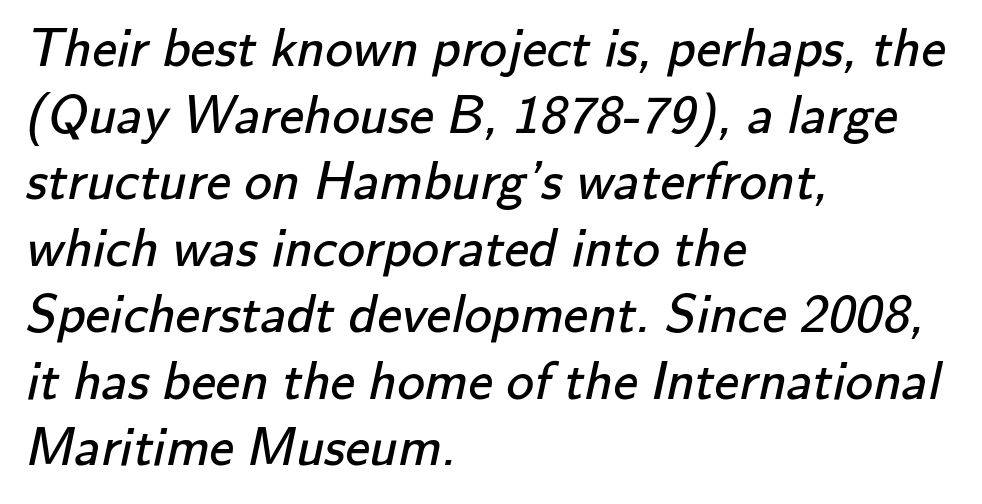
Each stroke keeps to a modest, everyday thickness or less. Check the space under the baseline: it is left empty. Check where the strokes stop: nothing finishes them off — pure sans. The compositor pushed each line to the left boundary.
